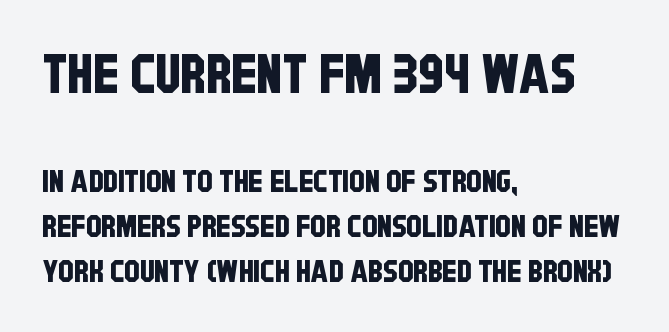
The gaps between neighbouring characters are ordinary and unremarkable. Unmarked baselines from the first word to the last. Does the copy run flush right? No — it runs flush left. The passage shown is typed in a proportional face where columns would drift. Line spacing here is normal. Look at the glyph heights: the upper group is clearly the bigger setting.
